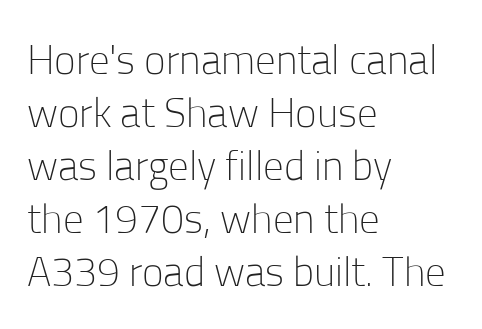
The image shows 41 px light sans-serif type, upright; set left-aligned, normal line spacing (1.29x), normal letter spacing, not underlined; low stroke contrast and a medium x-height.
